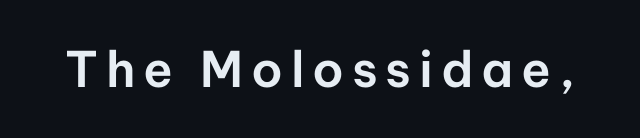
Q: Is the text italic (slanted)? A: No, it is upright.
Q: Is the typeface a serif or a sans-serif typeface? A: Sans-serif.
Q: Is the text underlined? A: No.
Q: Width (condensed, normal, or wide)? A: Normal.
Q: Stroke contrast? A: Low.
Q: x-height? A: Medium.
Q: Monospaced? A: No.
